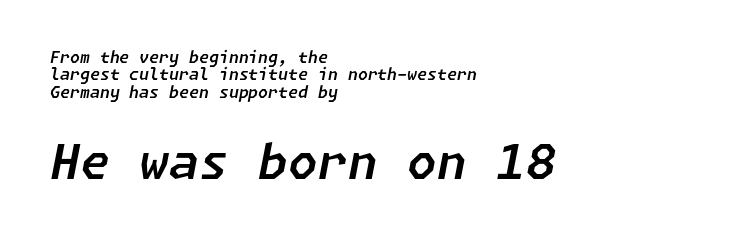
The passage shown begins with its smaller block and ends with its larger one. Italic? Definitely — the glyphs are oblique. The lines in this sample share a left origin and differ only in where they stop. Glance below the letters and you will spot only blank space.
